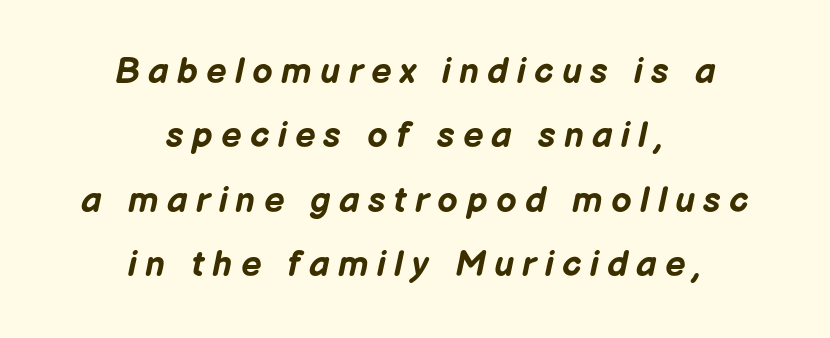
The image shows 36 px bold type, italic (leaning right); set centered, line spacing 1.79x, unusually wide letter spacing (+0.23 em), not underlined; low stroke contrast and a medium x-height.
